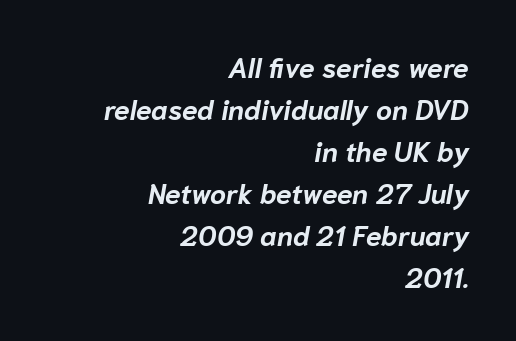
Q: Is the text bold? A: Yes.
Q: Is the text italic (slanted)? A: Yes, it leans right by about 10 degrees.
Q: Is the text underlined? A: No.
Q: How is the paragraph aligned? A: Right-aligned.
Q: Is the spacing between letters normal or unusually wide? A: Normal.
Q: Is the spacing between lines tight, normal or loose? A: Normal.
Q: Width (condensed, normal, or wide)? A: Normal.
Q: Stroke contrast? A: Low.
Q: x-height? A: Medium.
Q: Monospaced? A: No.
